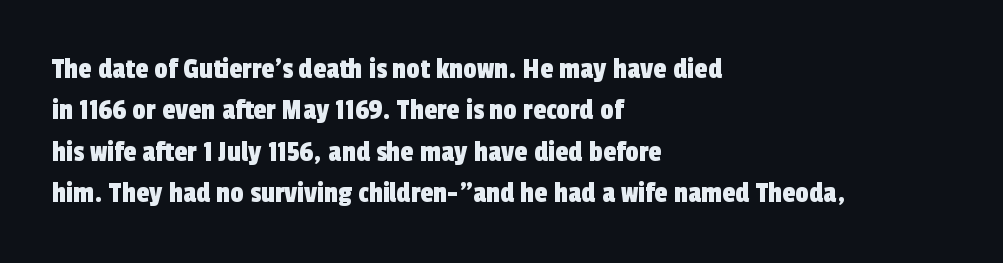
Varying glyph widths throughout — classic text-font behaviour. Horizontal alignment here is leftward, the default for most running prose. Rule under the text: the space is simply empty. The passage shown stacks its lines at a standard gap.
